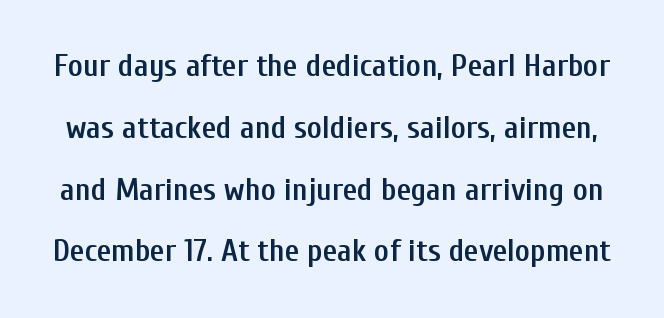
Is the type bold? Partly — it's a semibold, heavier than regular but not fully bold. Do the characters align in a grid? No, the font is proportional. The text was rendered using a sans face with plain stroke endings. When letters stand straight like this, we call the style roman or upright. Short note: letters normally spaced.
